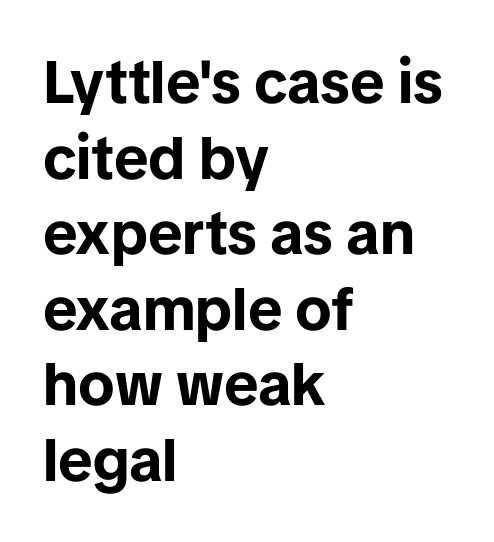
The image shows 60 px bold sans-serif type, upright; set left-aligned, normal line spacing (1.26x), normal letter spacing, not underlined; low stroke contrast and a medium x-height.
